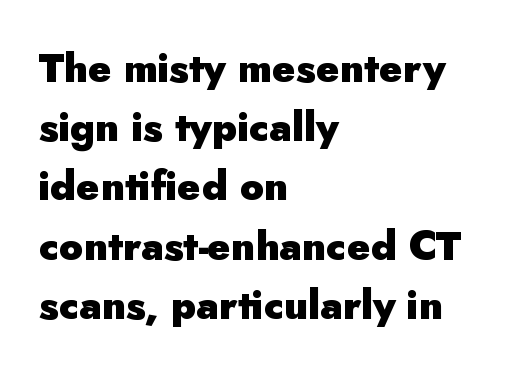
Q: Is the text bold? A: Yes.
Q: Is the text italic (slanted)? A: No, it is upright.
Q: Is the typeface a serif or a sans-serif typeface? A: Sans-serif.
Q: Is the text underlined? A: No.
Q: How is the paragraph aligned? A: Left-aligned.
Q: Is the spacing between letters normal or unusually wide? A: Normal.
Q: Is the spacing between lines tight, normal or loose? A: Normal.
Q: Width (condensed, normal, or wide)? A: Normal.
Q: Stroke contrast? A: Low.
Q: x-height? A: Small.
Q: Monospaced? A: No.
